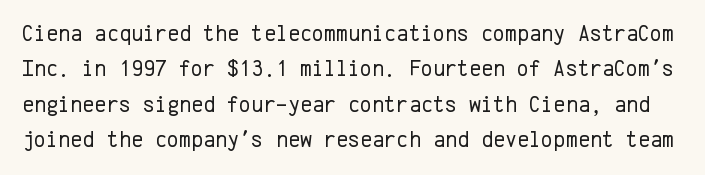
Descenders hang freely into open space. Between one letter and the next there's only the usual sliver of space. This is not heavy type; no bold has been used. Each new line begins a customary step beneath the previous one.
